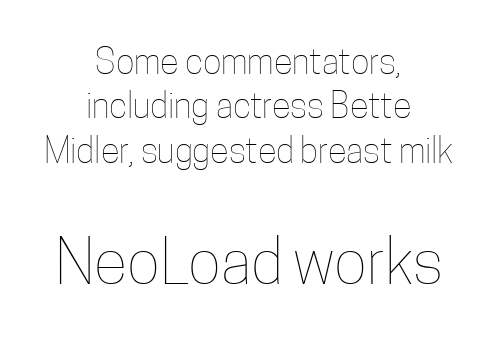
The image shows 62 px thin, condensed type, upright; set centered, normal line spacing (1.27x), normal letter spacing, not underlined; the second (bottom) block is 1.77x larger; low stroke contrast and a medium x-height.
